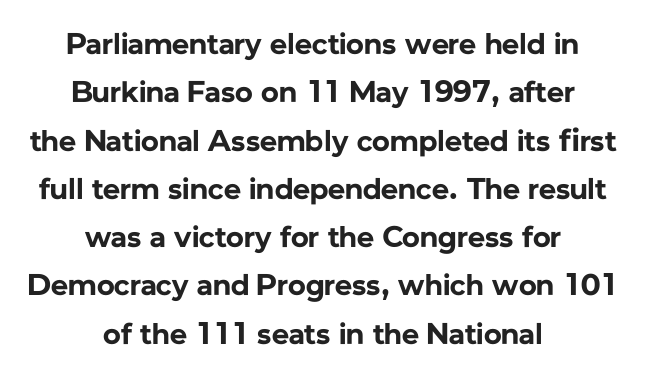
{"serif": "no", "italic": "no", "bold": "yes", "weight": "bold", "width": "normal", "stroke_contrast": "low", "x_height": "medium", "monospaced": "no", "underline": "no", "align": "center", "line_spacing": "normal", "line_spacing_ratio": 1.61, "letter_spacing": "normal", "letter_spacing_em": 0.0, "glyph_px": 30}
